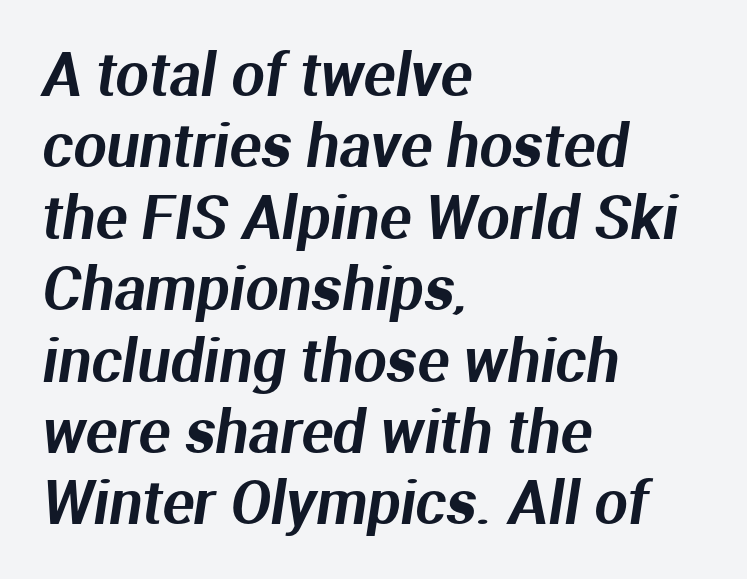
Q: Is the typeface a serif or a sans-serif typeface? A: Sans-serif.
Q: Is the text underlined? A: No.
Q: How is the paragraph aligned? A: Left-aligned.
Q: Is the spacing between letters normal or unusually wide? A: Normal.
Q: Width (condensed, normal, or wide)? A: Normal.
Q: Stroke contrast? A: Medium.
Q: x-height? A: Medium.
Q: Monospaced? A: No.
